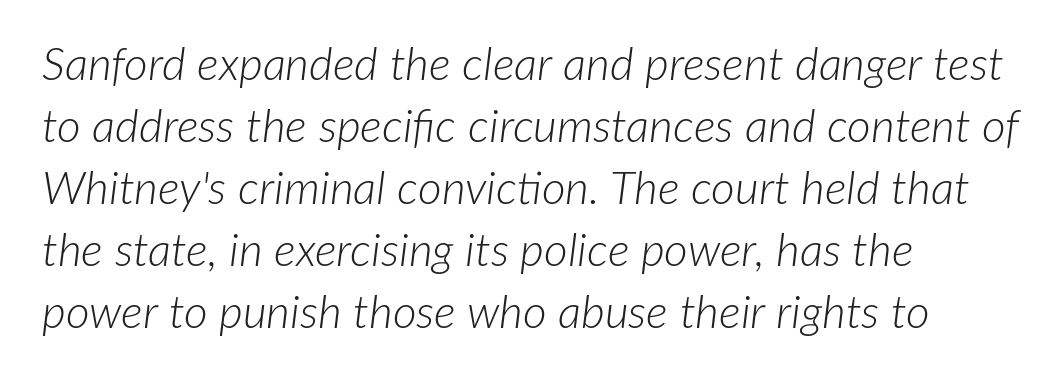
{"italic": "yes", "lean": "right", "slant_degrees": 7, "bold": "no", "weight": "light", "width": "normal", "stroke_contrast": "low", "x_height": "medium", "monospaced": "no", "underline": "no", "align": "left", "line_spacing": "normal", "line_spacing_ratio": 1.35, "letter_spacing": "normal", "letter_spacing_em": 0.0, "glyph_px": 46}
